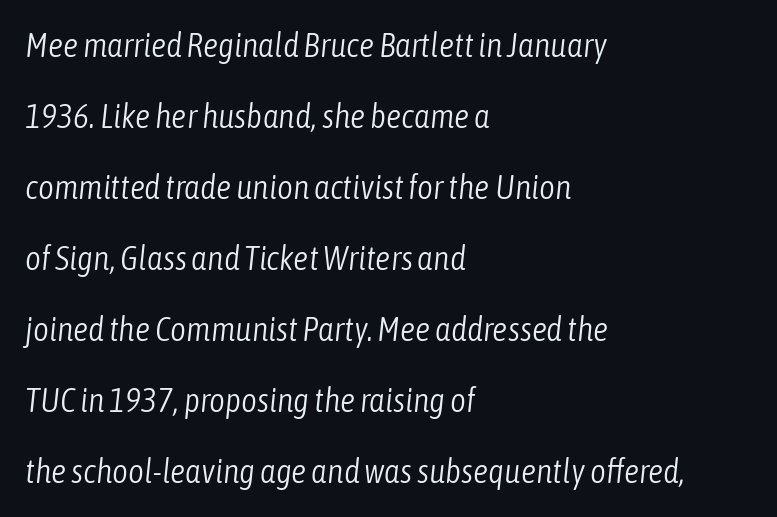
The image shows 34 px light, condensed type, italic (leaning right); set left-aligned, loose line spacing (2.09x), normal letter spacing, not underlined; low stroke contrast and a medium x-height.
